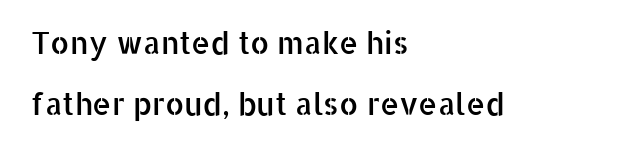
Q: Is the text italic (slanted)? A: No, it is upright.
Q: Is the typeface a serif or a sans-serif typeface? A: Sans-serif.
Q: Is the text underlined? A: No.
Q: How is the paragraph aligned? A: Left-aligned.
Q: Is the spacing between letters normal or unusually wide? A: Normal.
Q: Is the spacing between lines tight, normal or loose? A: Loose.
Q: Width (condensed, normal, or wide)? A: Normal.
Q: Stroke contrast? A: Low.
Q: x-height? A: Medium.
Q: Monospaced? A: No.
